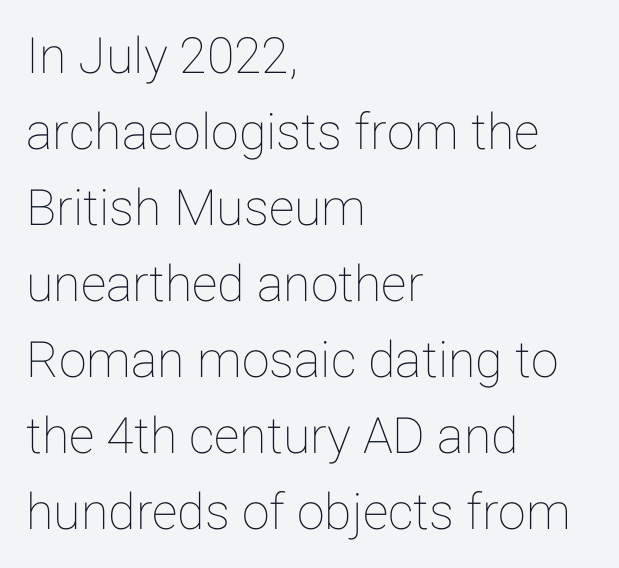
Q: Is the text italic (slanted)? A: No, it is upright.
Q: Is the text underlined? A: No.
Q: How is the paragraph aligned? A: Left-aligned.
Q: Is the spacing between letters normal or unusually wide? A: Normal.
Q: Is the spacing between lines tight, normal or loose? A: Normal.
Q: Width (condensed, normal, or wide)? A: Normal.
Q: Stroke contrast? A: Low.
Q: x-height? A: Medium.
Q: Monospaced? A: No.
